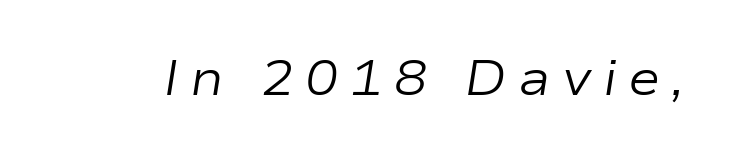
If you drew a line through each stem, it would be angled. Is this a fixed-width face? No — the glyphs have proportional, varying widths. The face looks like a standard text weight, possibly lighter. Inter-character spacing is expanded well beyond the font's built-in metrics.
